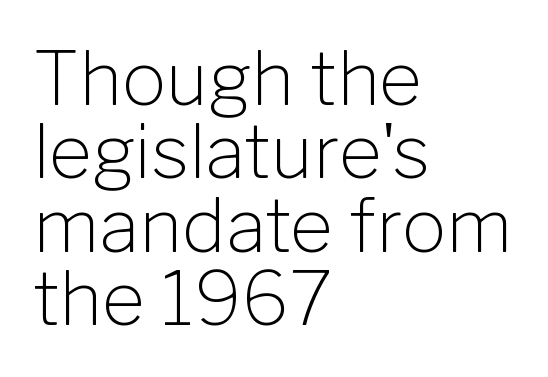
{"serif": "no", "italic": "no", "bold": "no", "weight": "light", "width": "normal", "stroke_contrast": "low", "x_height": "medium", "monospaced": "no", "underline": "no", "align": "left", "line_spacing": "tight", "line_spacing_ratio": 0.99, "letter_spacing": "normal", "letter_spacing_em": 0.0, "glyph_px": 74}
